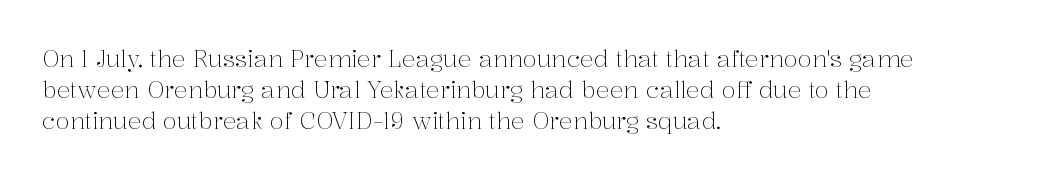
Q: Is the text bold? A: No.
Q: Is the text italic (slanted)? A: No, it is upright.
Q: Is the text underlined? A: No.
Q: How is the paragraph aligned? A: Left-aligned.
Q: Is the spacing between letters normal or unusually wide? A: Normal.
Q: Is the spacing between lines tight, normal or loose? A: Normal.
